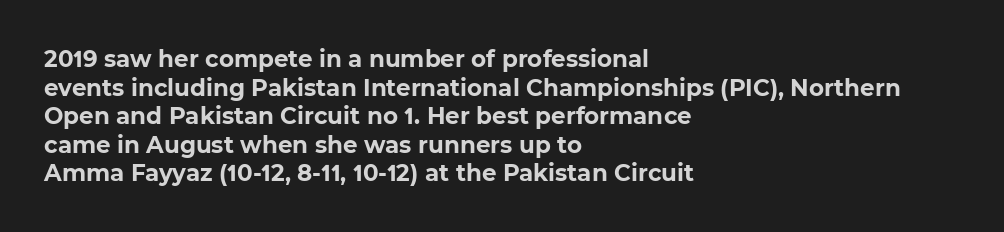
Q: Is the text bold? A: Yes.
Q: Is the text underlined? A: No.
Q: How is the paragraph aligned? A: Left-aligned.
Q: Is the spacing between letters normal or unusually wide? A: Normal.
